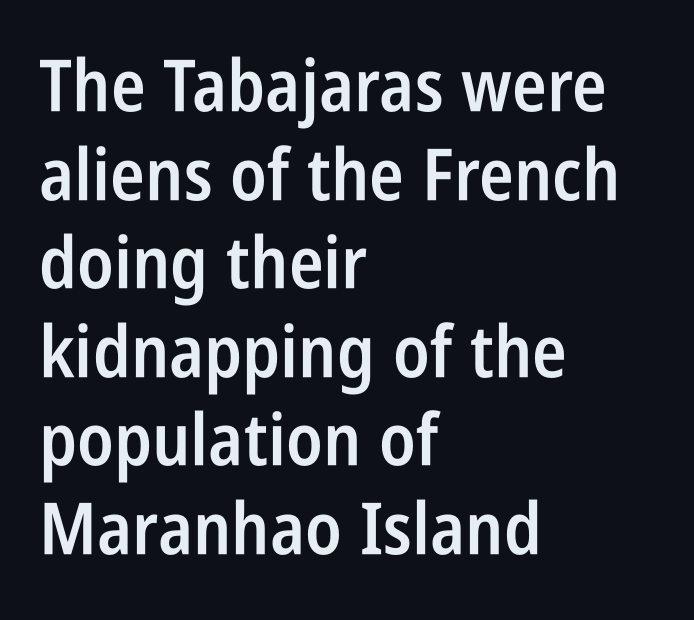
{"serif": "no", "italic": "no", "bold": "semi", "weight": "semibold", "width": "condensed", "stroke_contrast": "low", "x_height": "large", "monospaced": "no", "underline": "no", "align": "left", "line_spacing_ratio": 1.23, "letter_spacing": "normal", "letter_spacing_em": 0.0, "glyph_px": 72}
